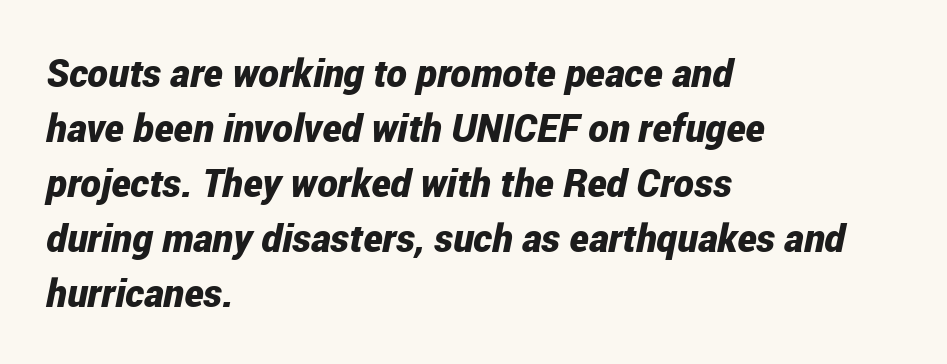
{"italic": "yes", "lean": "right", "slant_degrees": 12, "bold": "yes", "weight": "bold", "width": "condensed", "stroke_contrast": "low", "x_height": "medium", "monospaced": "no", "underline": "no", "align": "left", "line_spacing": "normal", "line_spacing_ratio": 1.41, "letter_spacing": "normal", "letter_spacing_em": 0.0, "glyph_px": 39}
